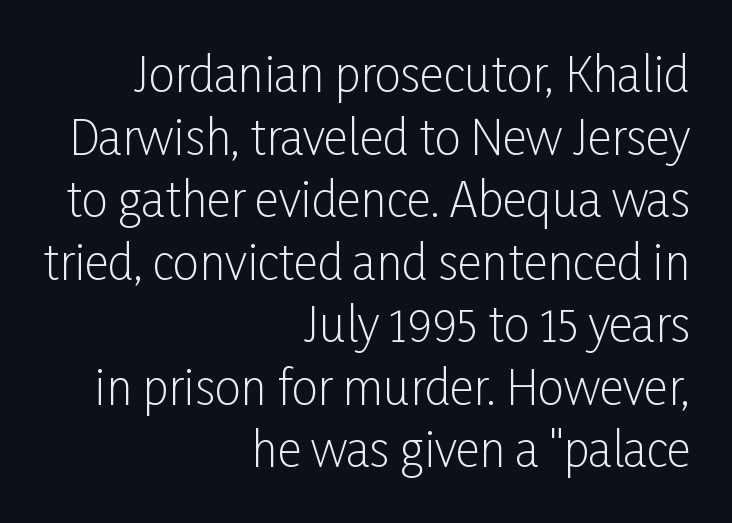
Q: Is the text bold? A: No.
Q: Is the text italic (slanted)? A: No, it is upright.
Q: Is the typeface a serif or a sans-serif typeface? A: Sans-serif.
Q: Is the text underlined? A: No.
Q: How is the paragraph aligned? A: Right-aligned.
Q: Is the spacing between letters normal or unusually wide? A: Normal.
Q: Is the spacing between lines tight, normal or loose? A: Normal.
Q: Width (condensed, normal, or wide)? A: Condensed.
Q: Stroke contrast? A: Low.
Q: x-height? A: Medium.
Q: Monospaced? A: No.
